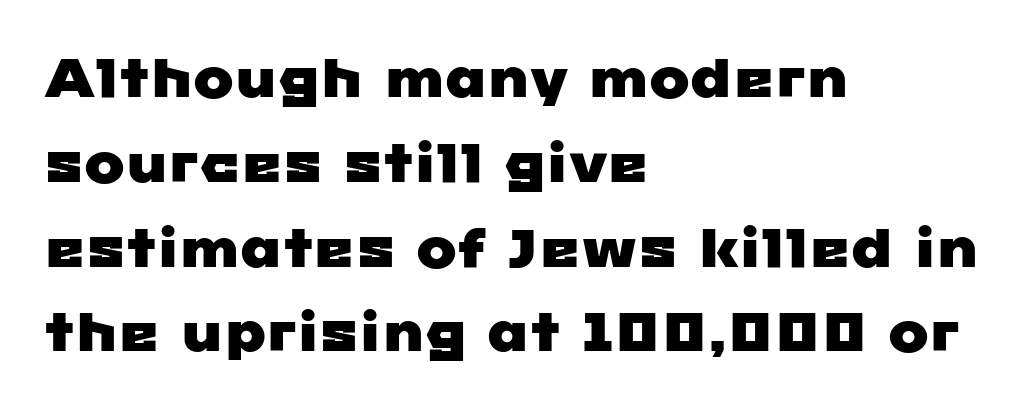
{"serif": "no", "width": "wide", "stroke_contrast": "low", "x_height": "medium", "monospaced": "no", "underline": "no", "align": "left", "line_spacing": "normal", "line_spacing_ratio": 1.57, "letter_spacing": "normal", "letter_spacing_em": 0.0, "glyph_px": 54}
